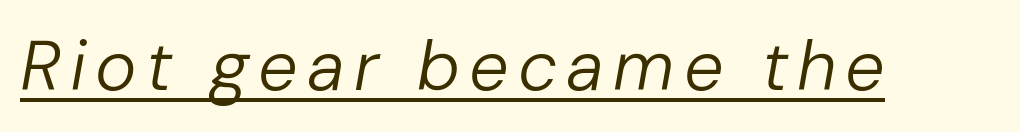
Q: Is the text bold? A: No.
Q: Is the text italic (slanted)? A: Yes, it leans right by about 10 degrees.
Q: Is the text underlined? A: Yes.
Q: Width (condensed, normal, or wide)? A: Normal.
Q: Stroke contrast? A: Low.
Q: x-height? A: Medium.
Q: Monospaced? A: No.
